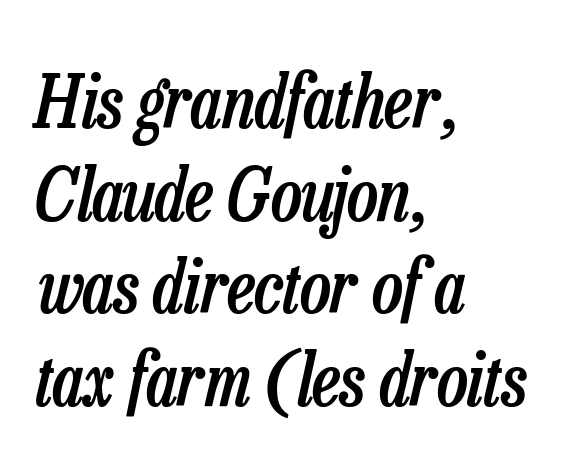
The image shows 73 px semibold, condensed type, italic (leaning right); set left-aligned, normal line spacing (1.27x), normal letter spacing, not underlined; low stroke contrast and a medium x-height.
